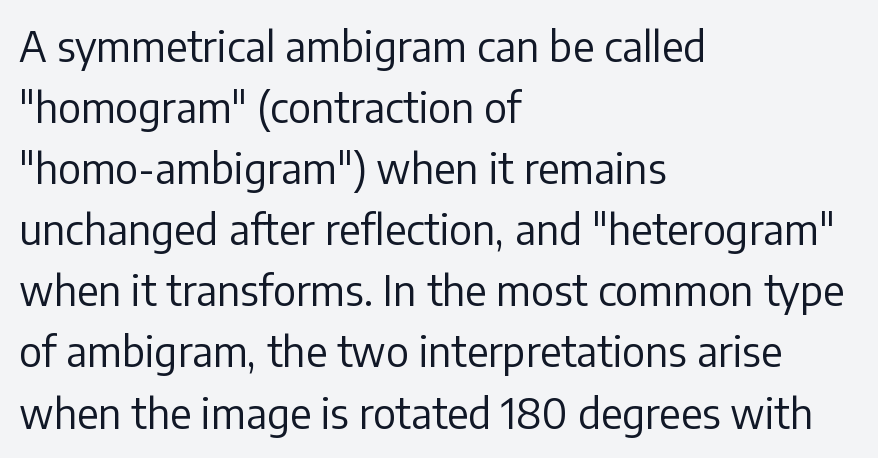
The image shows 41 px regular-weight sans-serif type, upright; set left-aligned, normal line spacing (1.49x), normal letter spacing, not underlined; low stroke contrast and a medium x-height.
